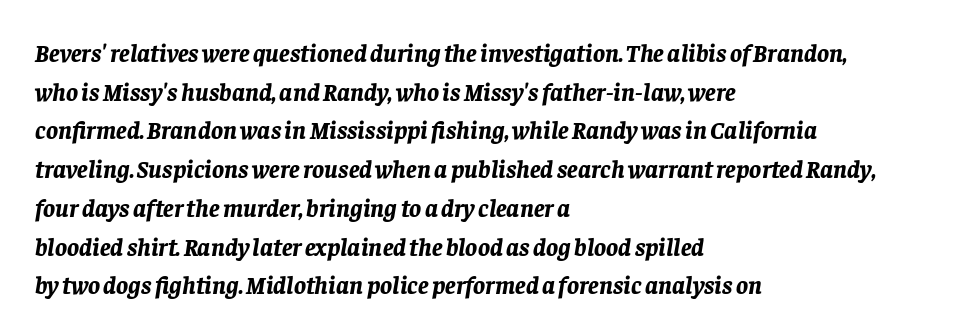
Q: Is the text bold? A: Yes.
Q: Is the text italic (slanted)? A: Yes, it leans right by about 8 degrees.
Q: Is the text underlined? A: No.
Q: How is the paragraph aligned? A: Left-aligned.
Q: Is the spacing between letters normal or unusually wide? A: Normal.
Q: Is the spacing between lines tight, normal or loose? A: Normal.
